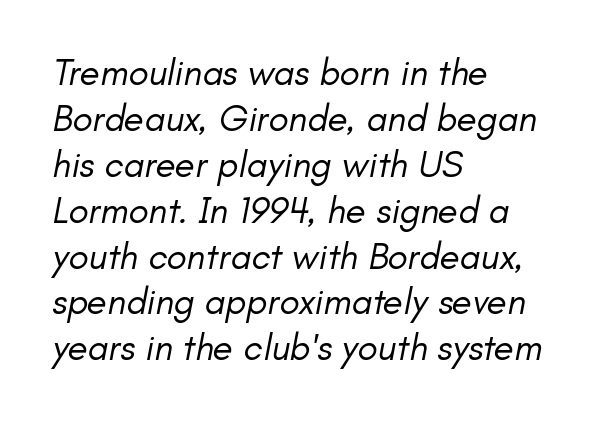
Q: Is the text bold? A: No.
Q: Is the text italic (slanted)? A: Yes, it leans right by about 11 degrees.
Q: Is the text underlined? A: No.
Q: How is the paragraph aligned? A: Left-aligned.
Q: Is the spacing between letters normal or unusually wide? A: Normal.
Q: Width (condensed, normal, or wide)? A: Normal.
Q: Stroke contrast? A: Low.
Q: x-height? A: Small.
Q: Monospaced? A: No.
